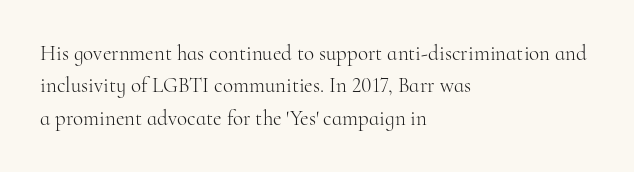
The image shows 21 px text type, upright; set left-aligned, normal line spacing (1.54x), normal letter spacing, not underlined.
